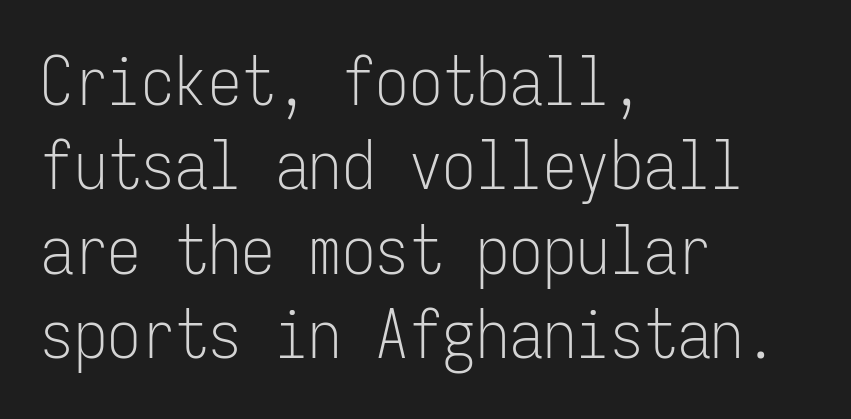
Q: Is the text bold? A: No.
Q: Is the text italic (slanted)? A: No, it is upright.
Q: Is the typeface a serif or a sans-serif typeface? A: Sans-serif.
Q: Is the text underlined? A: No.
Q: How is the paragraph aligned? A: Left-aligned.
Q: Is the spacing between letters normal or unusually wide? A: Normal.
Q: Is the spacing between lines tight, normal or loose? A: Normal.
Q: Width (condensed, normal, or wide)? A: Condensed.
Q: Stroke contrast? A: Low.
Q: x-height? A: Medium.
Q: Monospaced? A: Yes.
